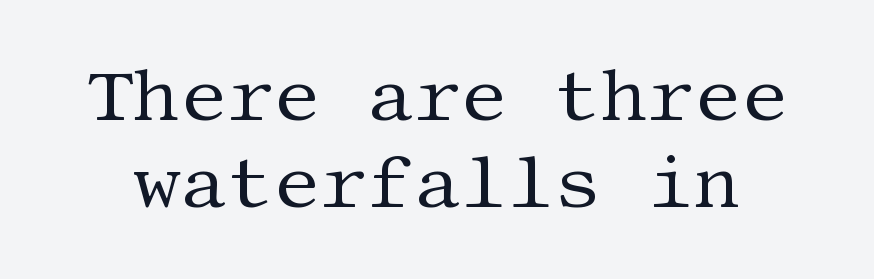
Q: Is the text bold? A: No.
Q: Is the text italic (slanted)? A: No, it is upright.
Q: Is the typeface a serif or a sans-serif typeface? A: Serif.
Q: Is the text underlined? A: No.
Q: Is the spacing between letters normal or unusually wide? A: Normal.
Q: Width (condensed, normal, or wide)? A: Normal.
Q: Stroke contrast? A: Medium.
Q: x-height? A: Large.
